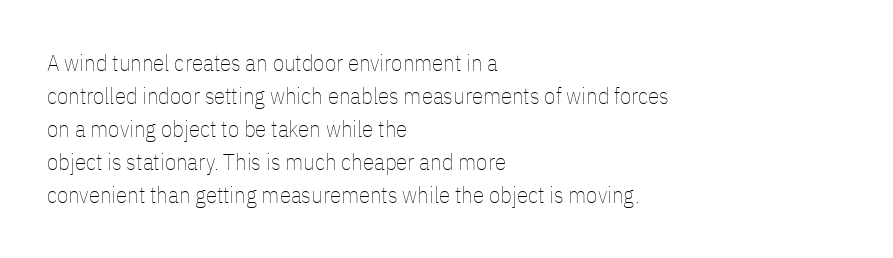
{"italic": "no", "bold": "no", "underline": "no", "align": "left", "line_spacing": "normal", "line_spacing_ratio": 1.44, "letter_spacing": "normal", "letter_spacing_em": 0.0, "glyph_px": 23}
